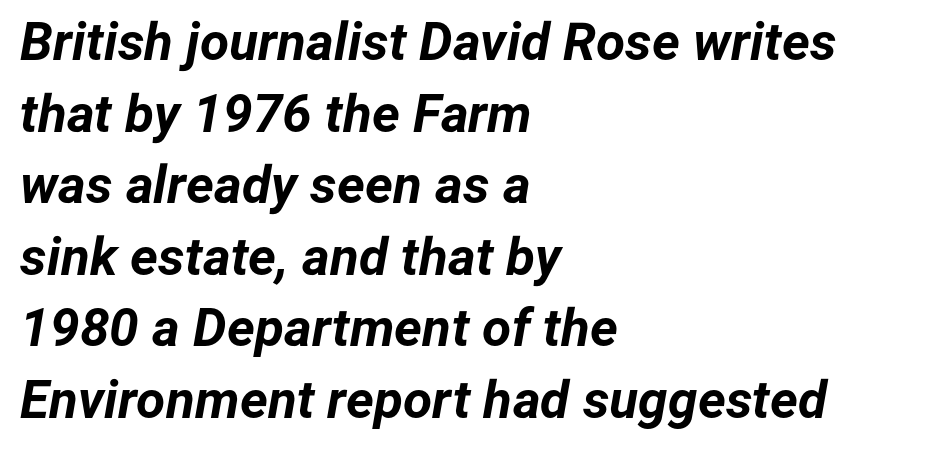
Short and long lines alike share a common starting point at left. Students, observe: this is what conventionally led text looks like. Pretty heavy lettering here — definitely bold. Every character sits at an angle, as italics do. Do the characters align in a grid? No, the font is proportional. The face used here is rendered with its standard letterfit.
